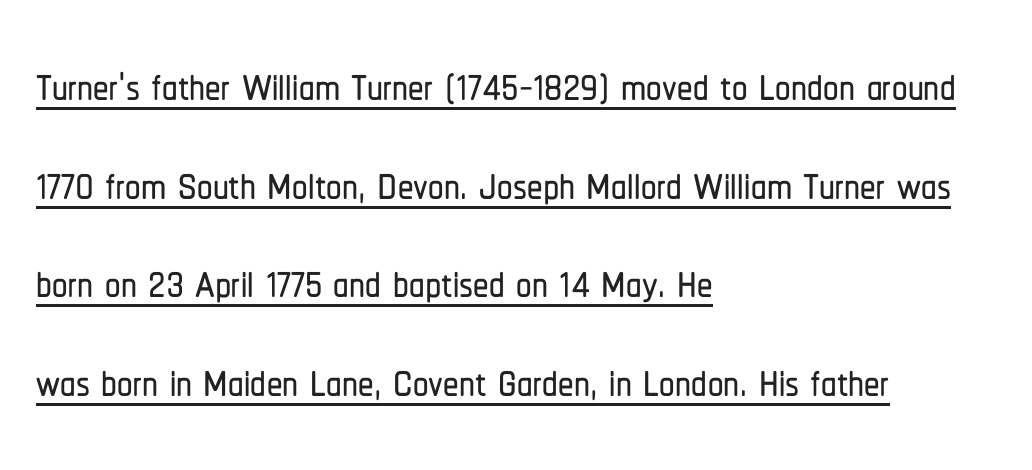
Think of a printed novel: that variable character pitch is what you see here. You can tell it's not italic because the verticals are truly vertical. Every word sits above its own underline. There is no visible air inserted between adjacent glyphs. Whoever set this chose a conventional vertical rhythm.
